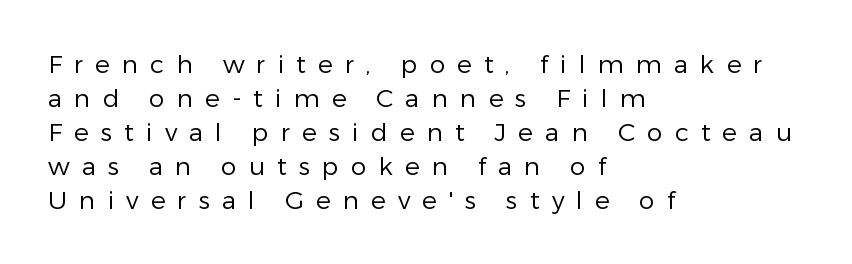
Q: Is the text bold? A: No.
Q: Is the text italic (slanted)? A: No, it is upright.
Q: Is the text underlined? A: No.
Q: How is the paragraph aligned? A: Left-aligned.
Q: Is the spacing between letters normal or unusually wide? A: Unusually wide.
Q: Is the spacing between lines tight, normal or loose? A: Normal.
